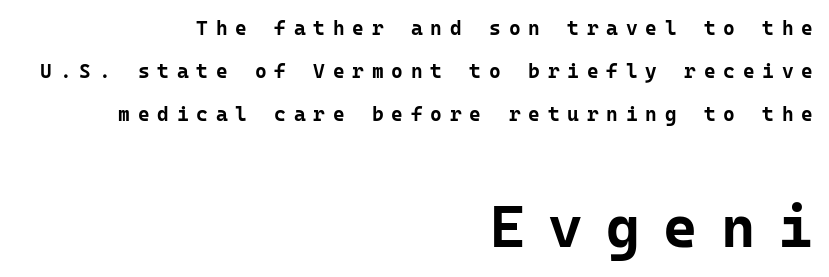
The image shows 59 px bold sans-serif type, upright, monospaced; set right-aligned, loose line spacing (2.14x), unusually wide letter spacing (+0.39 em), not underlined; the second (bottom) block is 2.95x larger; low stroke contrast and a medium x-height.
